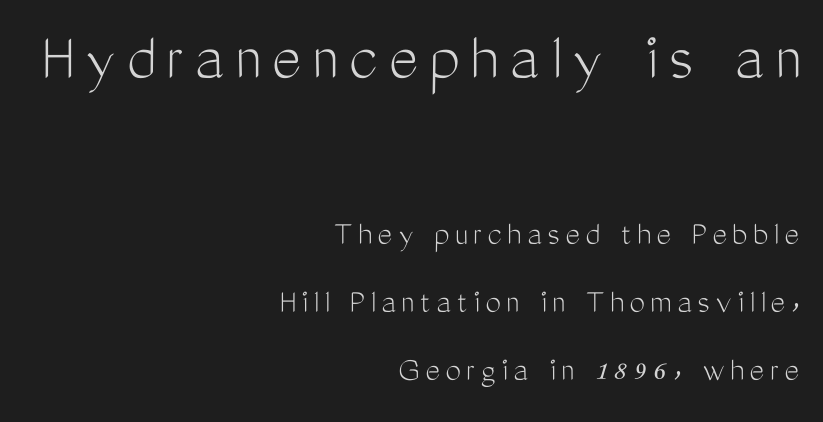
{"serif": "no", "italic": "no", "bold": "no", "weight": "light", "width": "condensed", "stroke_contrast": "medium", "x_height": "medium", "monospaced": "no", "underline": "no", "align": "right", "line_spacing": "loose", "line_spacing_ratio": 1.94, "larger_block": "first", "size_ratio": 2.0, "glyph_px": 70}
